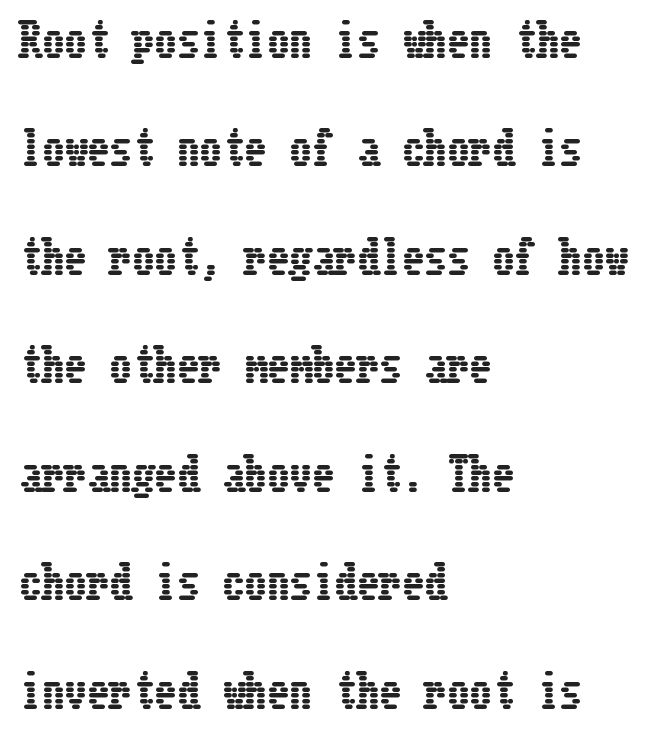
The image shows 45 px condensed type, upright; set left-aligned, loose line spacing (2.41x), normal letter spacing, not underlined; low stroke contrast and a medium x-height.
